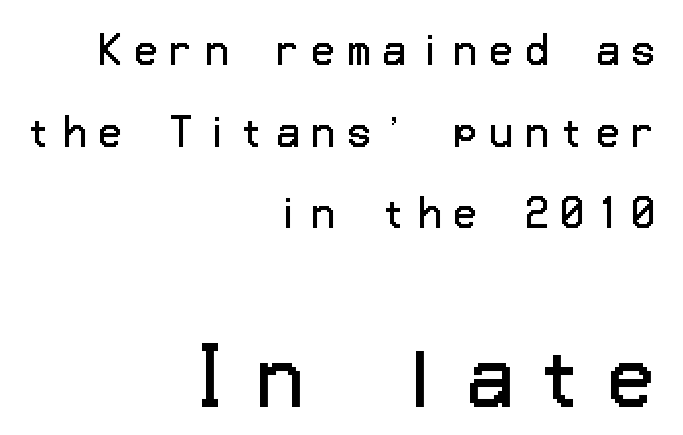
Ink coverage per letter is moderate at most. These lines are set flush right with a ragged left edge. Compare the two chunks: the lower has the greater cap height. Each row of text sits above clean, open space.
